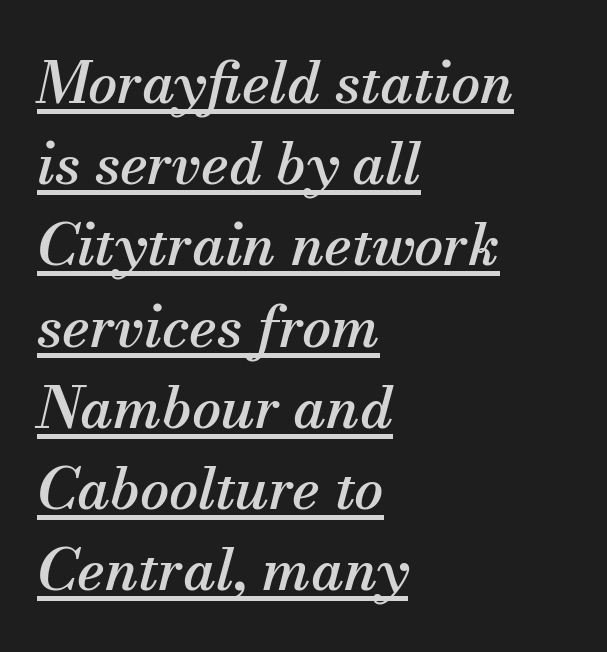
Q: Is the text italic (slanted)? A: Yes, it leans right by about 13 degrees.
Q: Is the typeface a serif or a sans-serif typeface? A: Serif.
Q: Is the text underlined? A: Yes.
Q: How is the paragraph aligned? A: Left-aligned.
Q: Is the spacing between letters normal or unusually wide? A: Normal.
Q: Is the spacing between lines tight, normal or loose? A: Normal.
Q: Width (condensed, normal, or wide)? A: Normal.
Q: Stroke contrast? A: Medium.
Q: x-height? A: Small.
Q: Monospaced? A: No.
